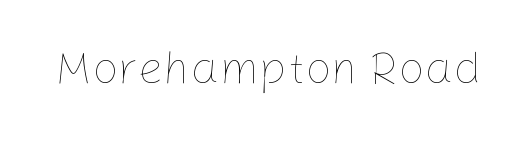
The image shows 46 px thin type, upright; set normal letter spacing, not underlined; low stroke contrast and a medium x-height.
